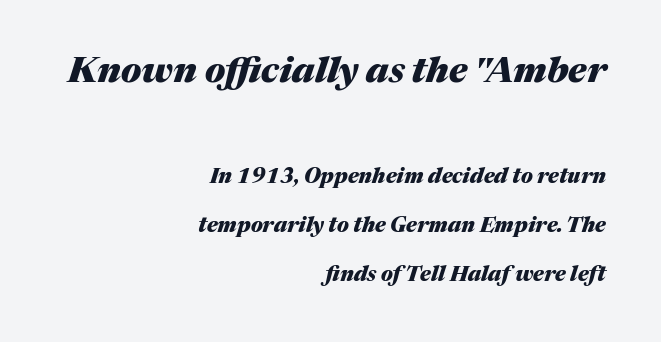
The image shows 36 px heavy type, italic (leaning right); set right-aligned, loose line spacing (2.32x), normal letter spacing, not underlined; the first (top) block is 1.71x larger; medium stroke contrast and a medium x-height.
